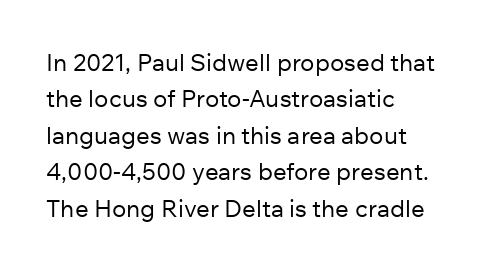
The image shows 24 px text type, upright; set left-aligned, normal line spacing (1.52x), normal letter spacing, not underlined.
